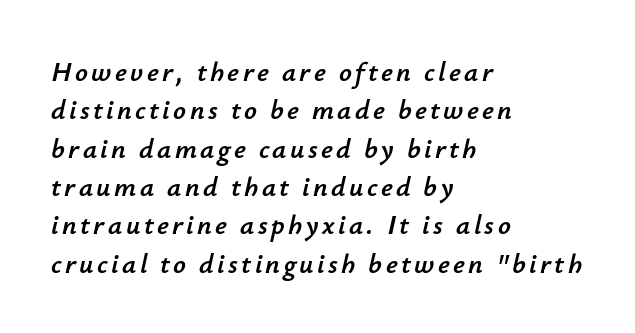
Q: Is the text italic (slanted)? A: Yes, it leans right by about 12 degrees.
Q: Is the text underlined? A: No.
Q: How is the paragraph aligned? A: Left-aligned.
Q: Is the spacing between lines tight, normal or loose? A: Normal.
Q: Width (condensed, normal, or wide)? A: Normal.
Q: Stroke contrast? A: Low.
Q: x-height? A: Small.
Q: Monospaced? A: No.
